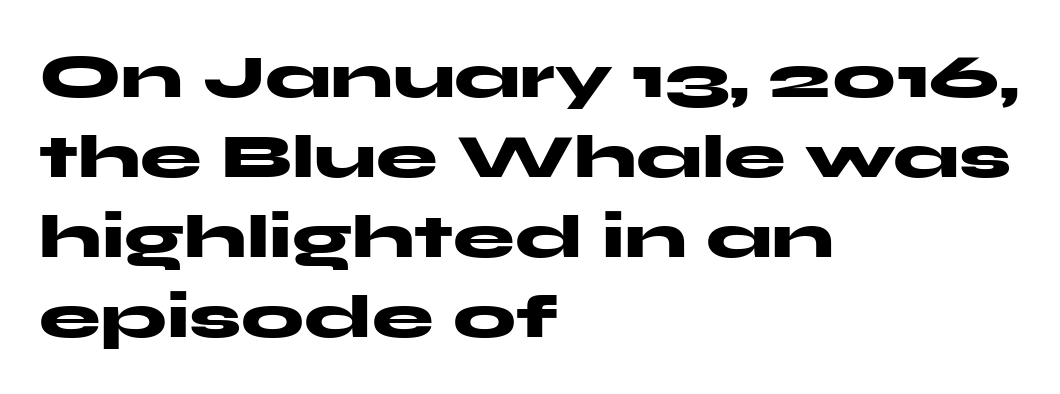
The image shows 62 px heavy, wide sans-serif type, upright; set left-aligned, normal line spacing (1.29x), normal letter spacing, not underlined; medium stroke contrast and a medium x-height.
